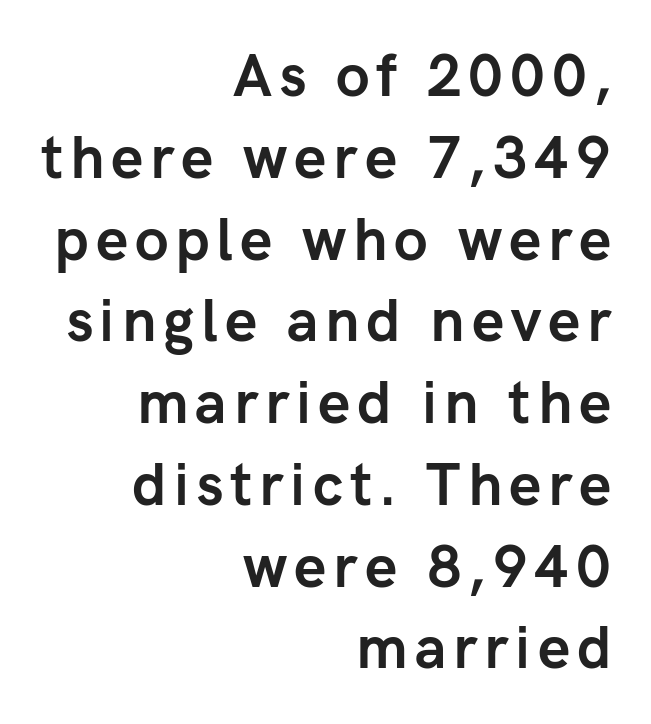
The image shows 58 px semibold sans-serif type, upright; set right-aligned, normal line spacing (1.41x), not underlined; low stroke contrast and a medium x-height.
